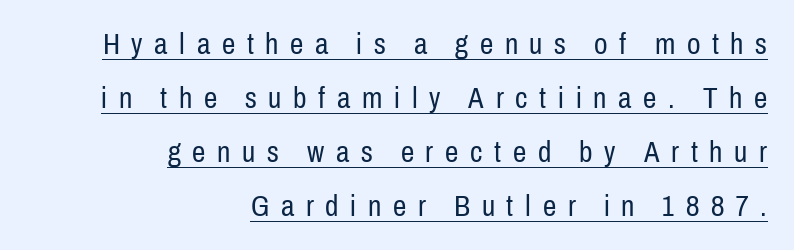
The image shows 30 px regular-weight, condensed sans-serif type, upright; set right-aligned, line spacing 1.8x, unusually wide letter spacing (+0.39 em), underlined; low stroke contrast and a medium x-height.
